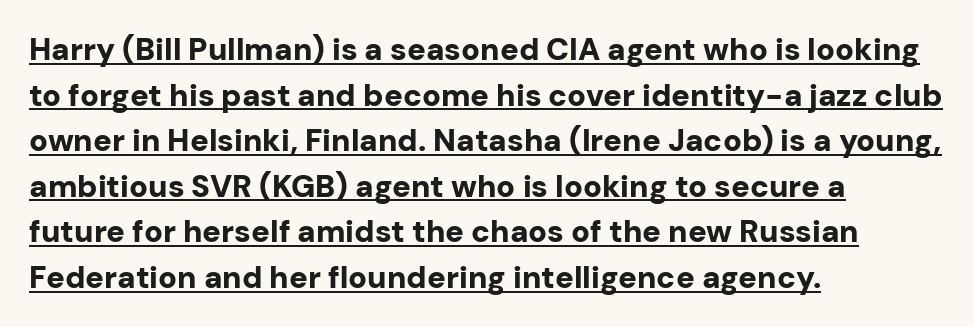
{"serif": "no", "italic": "no", "bold": "yes", "weight": "bold", "width": "normal", "stroke_contrast": "low", "x_height": "medium", "monospaced": "no", "underline": "yes", "align": "left", "line_spacing": "normal", "line_spacing_ratio": 1.47, "letter_spacing": "normal", "letter_spacing_em": 0.0, "glyph_px": 31}
